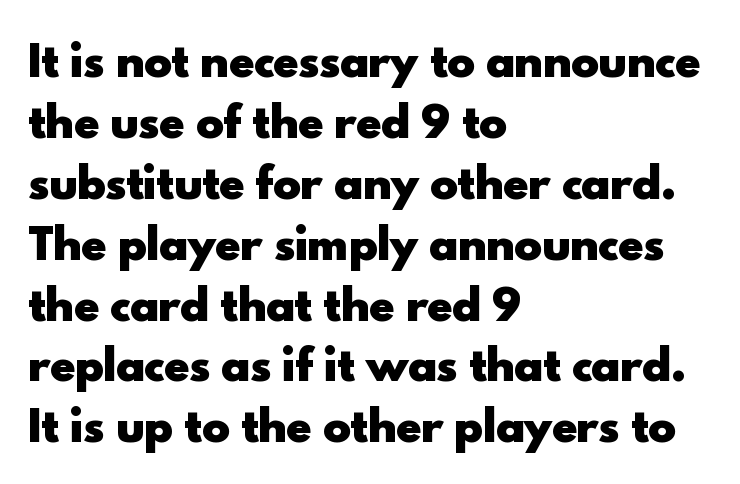
{"serif": "no", "italic": "no", "bold": "yes", "weight": "heavy", "width": "normal", "x_height": "small", "monospaced": "no", "underline": "no", "align": "left", "line_spacing": "normal", "line_spacing_ratio": 1.45, "letter_spacing": "normal", "letter_spacing_em": 0.0, "glyph_px": 42}
